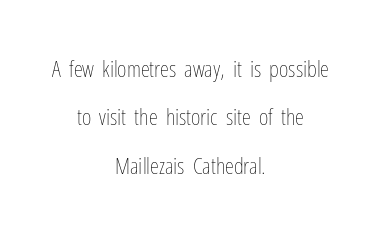
Default kerning and tracking; the words read as compact shapes. The passage shown stacks its lines with a broad gap. Each row of text sits above clean, open space. Counters stay open thanks to moderate or lighter strokes. Casual observation: everything's sitting right in the middle.
